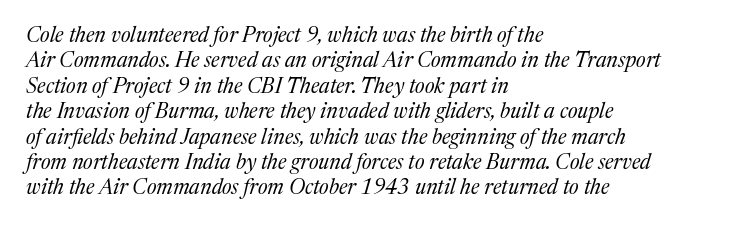
The image shows 21 px text type, italic (leaning right); set left-aligned, line spacing 1.21x, normal letter spacing, not underlined.
